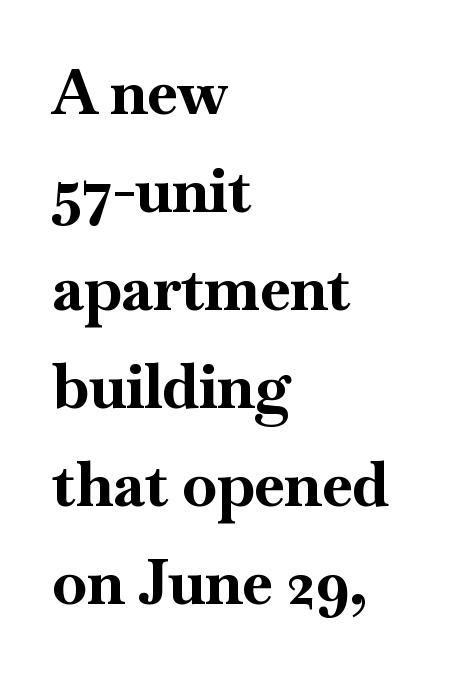
The passage shown is emphatically bold. Notice how the stems are strictly vertical — no italics here. Does the copy run flush right? No — it runs flush left. Anything drawn beneath the words? Only blank space.
